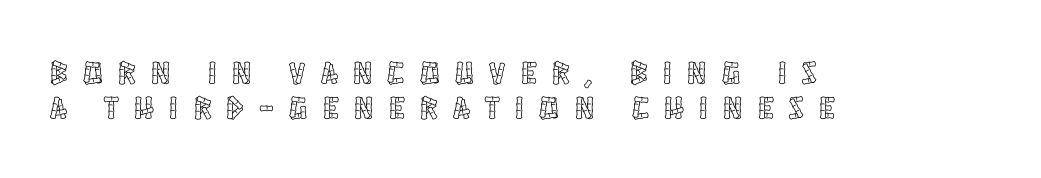
The image shows 32 px condensed type, upright; set left-aligned, tight line spacing (1.08x), unusually wide letter spacing (+0.49 em), not underlined; a large x-height.
